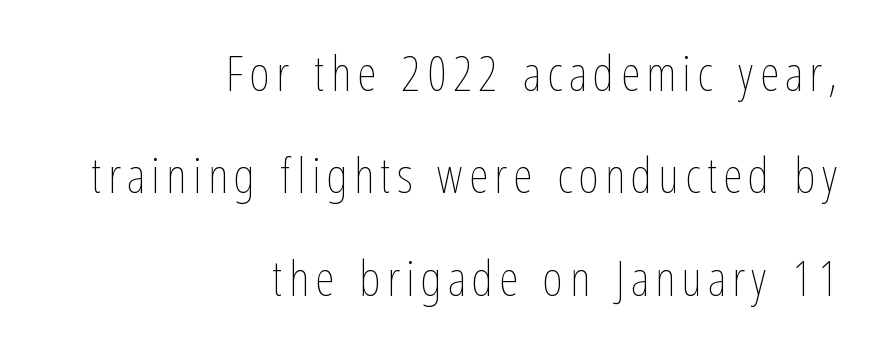
Words float on clear page, feet unadorned. Quick note: interline space is abundant. Bold? No — there's no thickening of the strokes. Looks like regular typesetting: each glyph gets only the width it needs.
